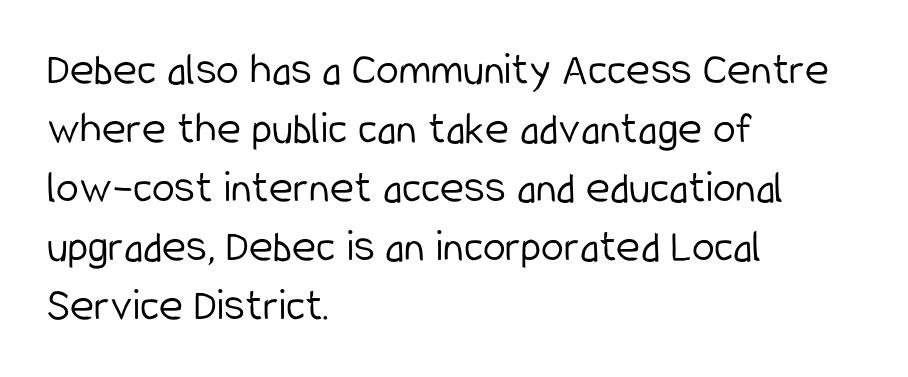
{"serif": "no", "italic": "no", "bold": "no", "weight": "light", "width": "condensed", "stroke_contrast": "low", "x_height": "medium", "monospaced": "no", "underline": "no", "align": "left", "line_spacing": "normal", "line_spacing_ratio": 1.28, "letter_spacing": "normal", "letter_spacing_em": 0.0, "glyph_px": 46}
